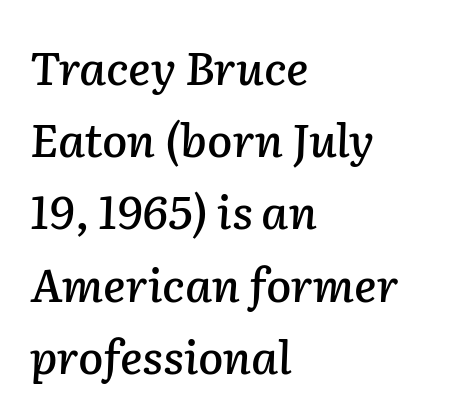
Q: Is the text italic (slanted)? A: Yes, it leans right by about 2 degrees.
Q: Is the text underlined? A: No.
Q: How is the paragraph aligned? A: Left-aligned.
Q: Is the spacing between letters normal or unusually wide? A: Normal.
Q: Is the spacing between lines tight, normal or loose? A: Normal.
Q: Width (condensed, normal, or wide)? A: Normal.
Q: Stroke contrast? A: Low.
Q: x-height? A: Medium.
Q: Monospaced? A: No.
